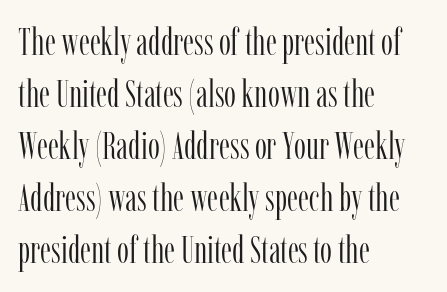
The image shows 38 px light, condensed serif type, upright; set left-aligned, normal line spacing (1.37x), normal letter spacing, not underlined; low stroke contrast and a medium x-height.
